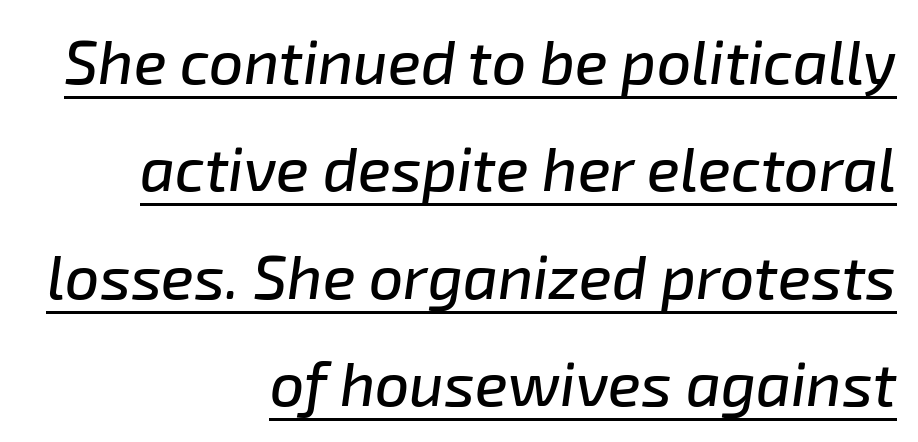
{"italic": "yes", "lean": "right", "slant_degrees": 8, "width": "normal", "stroke_contrast": "low", "x_height": "medium", "monospaced": "no", "underline": "yes", "align": "right", "line_spacing_ratio": 1.76, "letter_spacing": "normal", "letter_spacing_em": 0.0, "glyph_px": 61}
